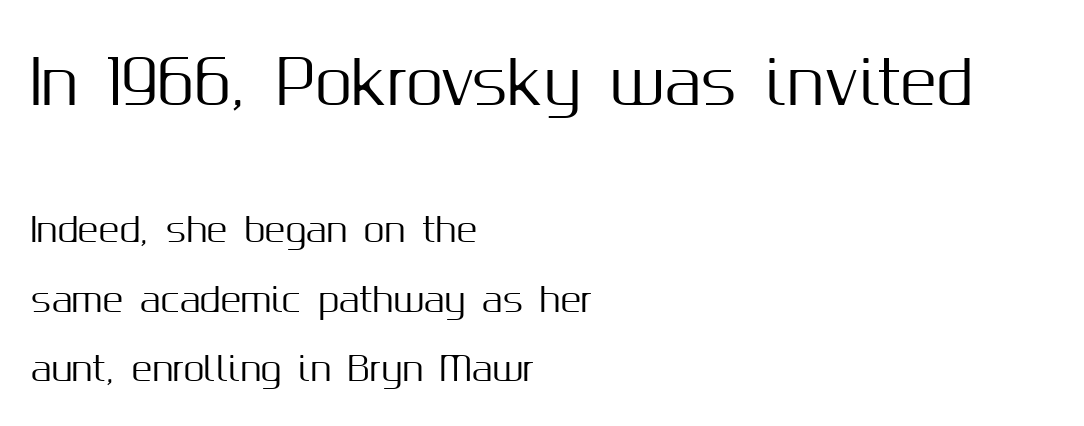
{"serif": "no", "italic": "no", "width": "normal", "stroke_contrast": "medium", "x_height": "medium", "monospaced": "no", "underline": "no", "align": "left", "line_spacing": "loose", "line_spacing_ratio": 2.04, "letter_spacing": "normal", "letter_spacing_em": 0.0, "larger_block": "first", "size_ratio": 1.76, "glyph_px": 60}
